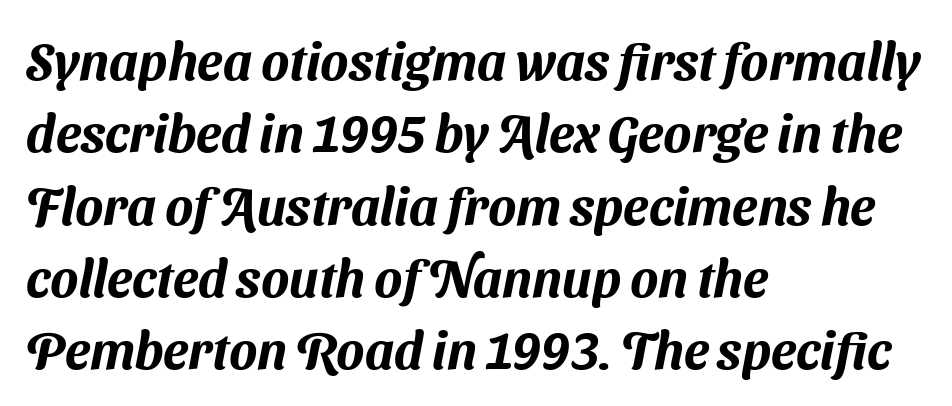
The image shows 52 px sans-serif type; set left-aligned, normal line spacing (1.39x), normal letter spacing, not underlined; medium stroke contrast and a medium x-height.
